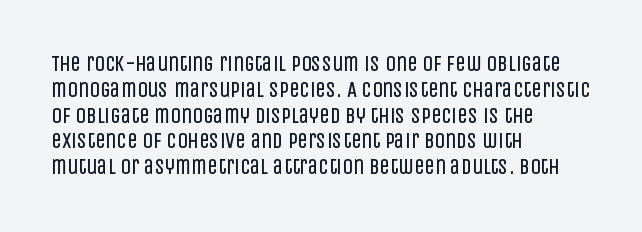
{"italic": "no", "bold": "no", "underline": "no", "align": "left", "line_spacing_ratio": 1.23, "letter_spacing": "normal", "letter_spacing_em": 0.0, "glyph_px": 21}
